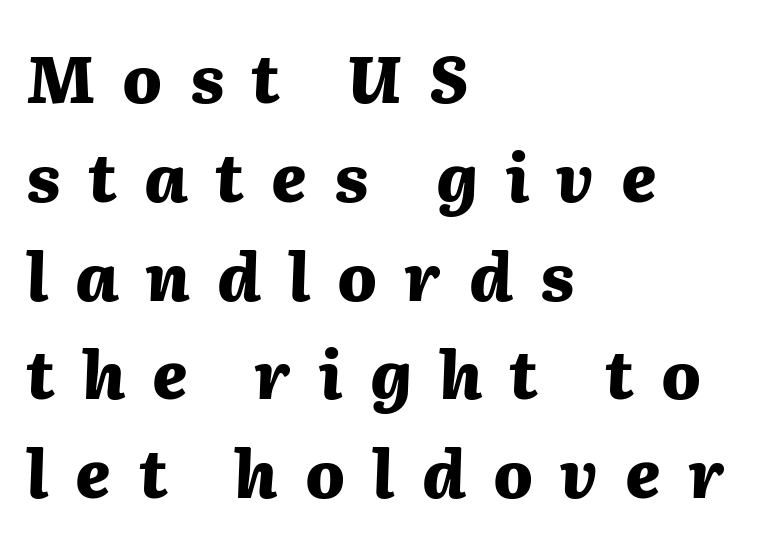
Chunky letters — that's bold for sure. The text block is weighted toward the left margin, trailing off unevenly rightward. Italic? Definitely — the glyphs are oblique. These lines are rendered in a variable-pitch font. The line-height multiplier appears to be the usual default.
